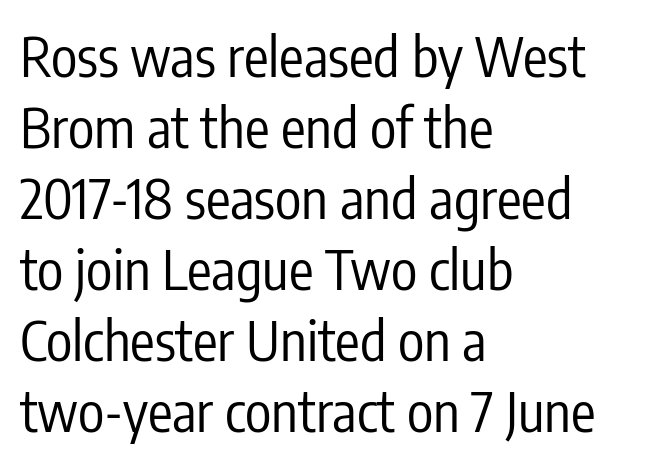
Q: Is the text bold? A: No.
Q: Is the text italic (slanted)? A: No, it is upright.
Q: Is the typeface a serif or a sans-serif typeface? A: Sans-serif.
Q: Is the text underlined? A: No.
Q: How is the paragraph aligned? A: Left-aligned.
Q: Is the spacing between letters normal or unusually wide? A: Normal.
Q: Is the spacing between lines tight, normal or loose? A: Normal.
Q: Width (condensed, normal, or wide)? A: Condensed.
Q: Stroke contrast? A: Low.
Q: x-height? A: Medium.
Q: Monospaced? A: No.
